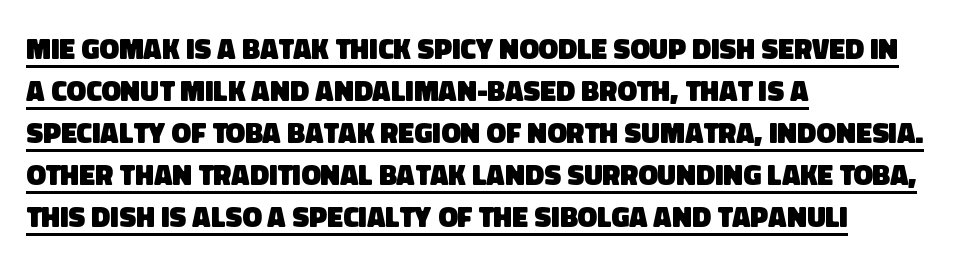
{"serif": "no", "bold": "yes", "weight": "heavy", "width": "normal", "stroke_contrast": "low", "x_height": "large", "monospaced": "no", "underline": "yes", "align": "left", "line_spacing": "normal", "line_spacing_ratio": 1.45, "letter_spacing": "normal", "letter_spacing_em": 0.0, "glyph_px": 29}
